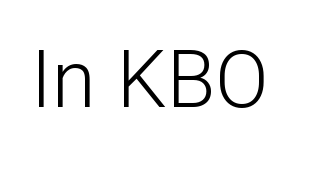
The image shows 79 px light sans-serif type, upright; set normal letter spacing, not underlined; low stroke contrast and a medium x-height.
